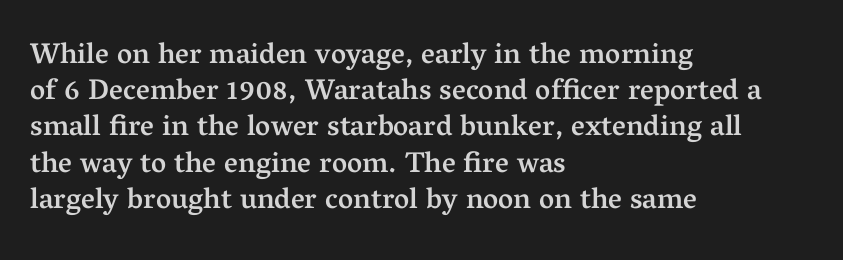
{"serif": "yes", "italic": "no", "bold": "semi", "weight": "semibold", "width": "normal", "stroke_contrast": "medium", "x_height": "medium", "monospaced": "no", "underline": "no", "align": "left", "line_spacing": "normal", "line_spacing_ratio": 1.25, "letter_spacing": "normal", "letter_spacing_em": 0.0, "glyph_px": 29}
